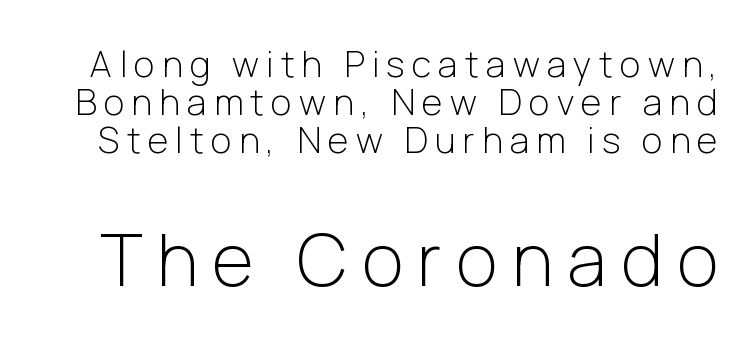
The image shows 72 px light sans-serif type, upright; set tight line spacing (1.05x), unusually wide letter spacing (+0.2 em), not underlined; the second (bottom) block is 2.0x larger; low stroke contrast and a medium x-height.
